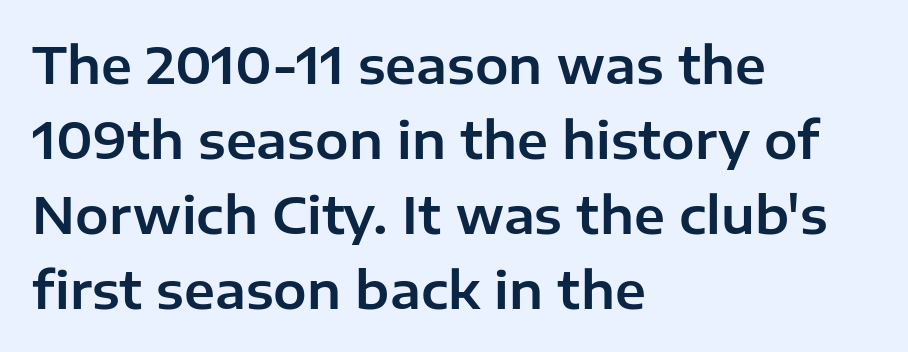
The paragraph has a hard left edge and a soft right edge. These lines are composed in type without serifs. Inter-character spacing is left at the font's built-in metrics. Descenders hang freely into open space.
